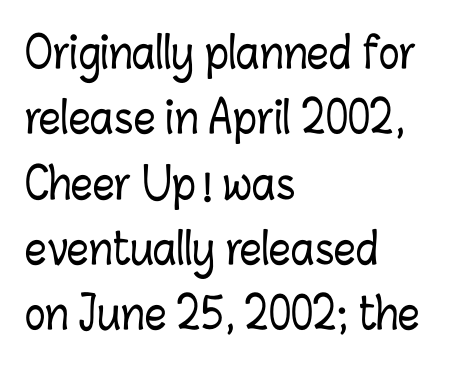
The image shows 43 px condensed type, upright; set left-aligned, normal line spacing (1.52x), normal letter spacing, not underlined; low stroke contrast and a medium x-height.
